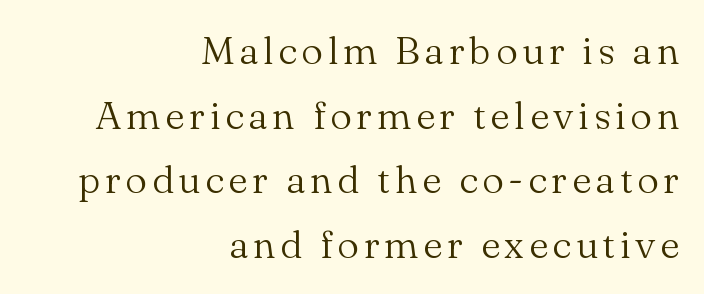
A student would call this right alignment; a typographer would say flush right, rag left. This sample has the flowing, uneven cadence of proportional lettering. The line-height multiplier appears to be the usual default. When letters stand straight like this, we call the style roman or upright. The font sits on the lighter half of the weight spectrum, regular included. The passage shown is not underscored anywhere.
